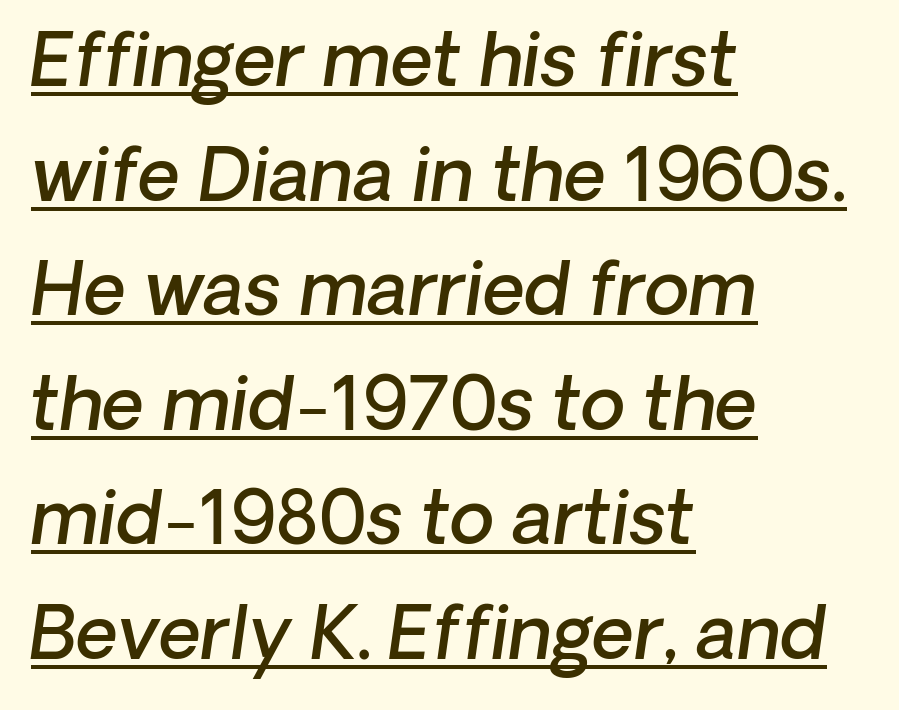
Q: Is the text bold? A: Semi-bold.
Q: Is the text italic (slanted)? A: Yes, it leans right by about 8 degrees.
Q: Is the text underlined? A: Yes.
Q: How is the paragraph aligned? A: Left-aligned.
Q: Is the spacing between letters normal or unusually wide? A: Normal.
Q: Is the spacing between lines tight, normal or loose? A: Normal.
Q: Width (condensed, normal, or wide)? A: Normal.
Q: Stroke contrast? A: Low.
Q: x-height? A: Medium.
Q: Monospaced? A: No.
